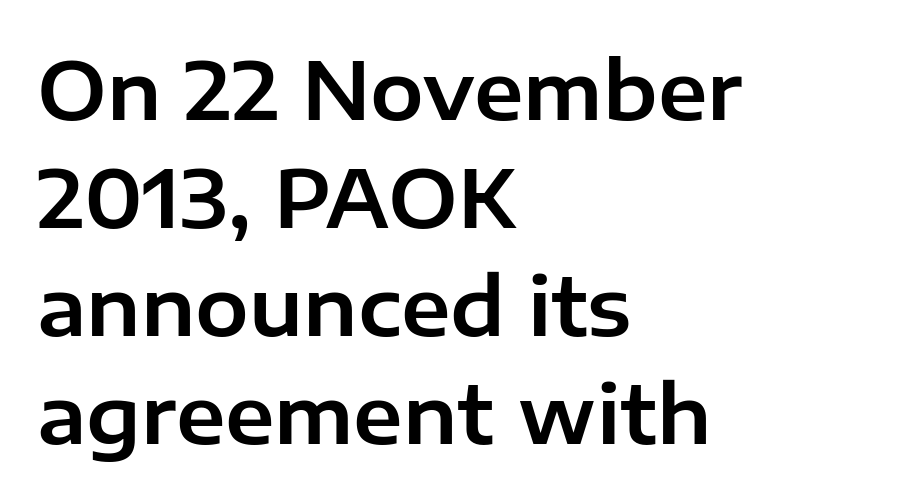
{"serif": "no", "italic": "no", "width": "normal", "stroke_contrast": "low", "x_height": "medium", "monospaced": "no", "underline": "no", "align": "left", "line_spacing": "normal", "line_spacing_ratio": 1.35, "letter_spacing": "normal", "letter_spacing_em": 0.0, "glyph_px": 80}
